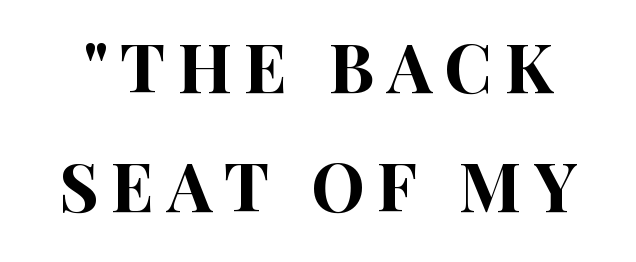
The image shows 68 px condensed sans-serif type, upright; set line spacing 1.75x, not underlined; high stroke contrast and a large x-height.
